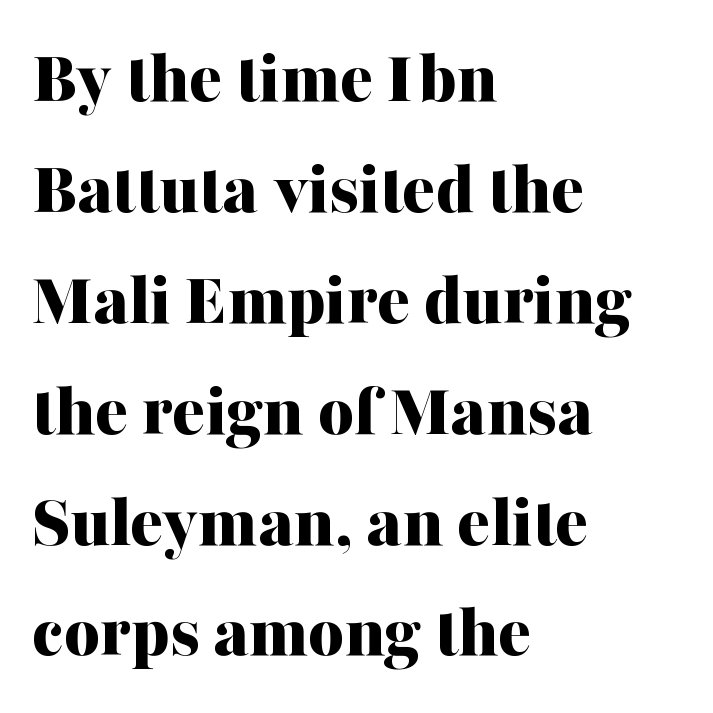
Character widths vary here, with narrow letters taking less room than wide ones. Underline: absent. This rendering uses left alignment, leaving the right contour irregular. Each word holds together tightly as a unit, with standard inter-letter gaps. Heavy, bold letterforms.
